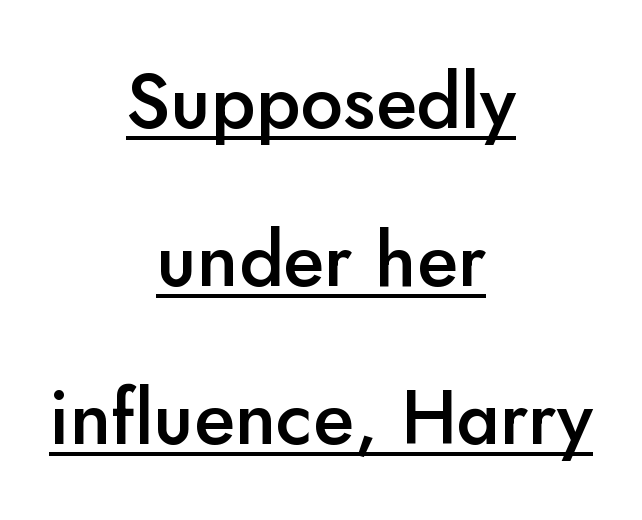
Q: Is the text bold? A: Semi-bold.
Q: Is the text italic (slanted)? A: No, it is upright.
Q: Is the typeface a serif or a sans-serif typeface? A: Sans-serif.
Q: Is the text underlined? A: Yes.
Q: How is the paragraph aligned? A: Centered.
Q: Is the spacing between letters normal or unusually wide? A: Normal.
Q: Is the spacing between lines tight, normal or loose? A: Loose.
Q: Width (condensed, normal, or wide)? A: Normal.
Q: Stroke contrast? A: Low.
Q: x-height? A: Small.
Q: Monospaced? A: No.
